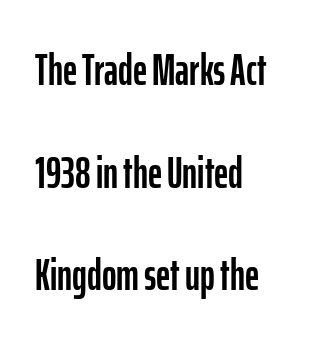
{"serif": "no", "italic": "no", "width": "condensed", "stroke_contrast": "low", "x_height": "medium", "monospaced": "no", "underline": "no", "align": "left", "line_spacing": "loose", "line_spacing_ratio": 2.33, "letter_spacing": "normal", "letter_spacing_em": 0.0, "glyph_px": 44}
